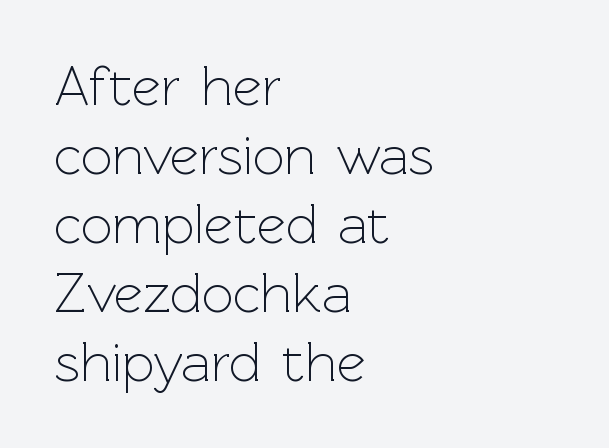
The zone under the glyphs is completely vacant. The face used here is proportionally spaced, like ordinary book or web type. Stems here are at most as thick as an everyday book face. Look at the tracking — it's just the regular setting, nothing added.
